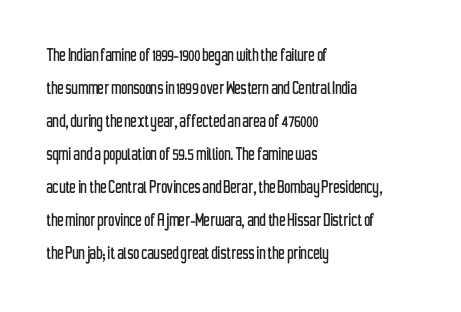
Q: Is the text italic (slanted)? A: No, it is upright.
Q: Is the text underlined? A: No.
Q: How is the paragraph aligned? A: Left-aligned.
Q: Is the spacing between letters normal or unusually wide? A: Normal.
Q: Is the spacing between lines tight, normal or loose? A: Normal.
